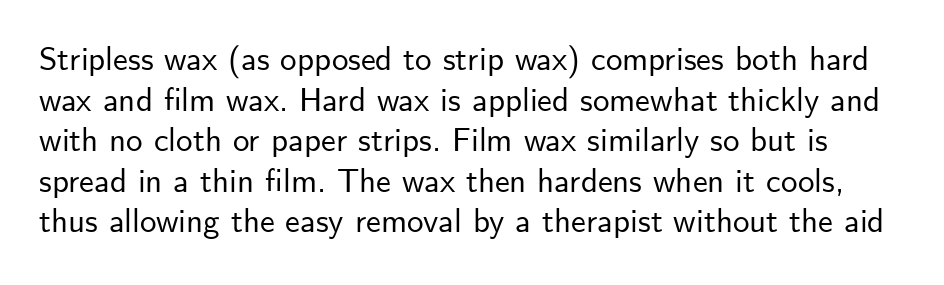
The image shows 33 px sans-serif type, upright; set line spacing 1.23x, normal letter spacing, not underlined; low stroke contrast and a small x-height.
